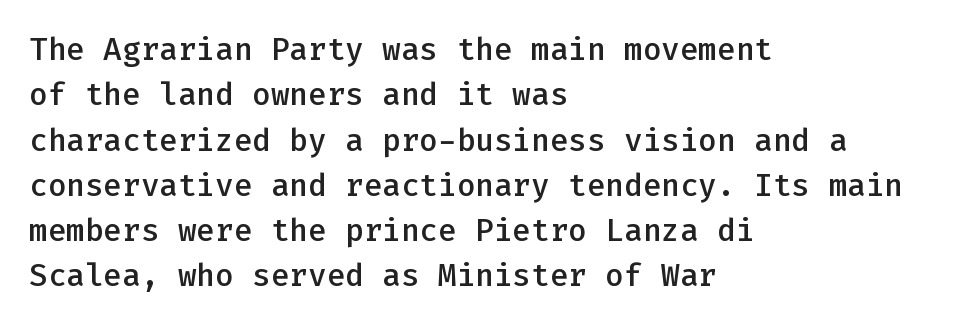
Q: Is the text bold? A: Semi-bold.
Q: Is the text italic (slanted)? A: No, it is upright.
Q: Is the typeface a serif or a sans-serif typeface? A: Sans-serif.
Q: Is the text underlined? A: No.
Q: How is the paragraph aligned? A: Left-aligned.
Q: Is the spacing between letters normal or unusually wide? A: Normal.
Q: Is the spacing between lines tight, normal or loose? A: Normal.
Q: Width (condensed, normal, or wide)? A: Normal.
Q: Stroke contrast? A: Low.
Q: x-height? A: Medium.
Q: Monospaced? A: Yes.
